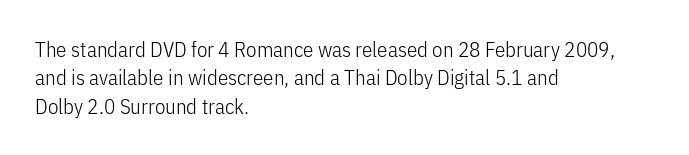
The image shows 21 px text type, upright; set left-aligned, normal line spacing (1.35x), normal letter spacing, not underlined.
